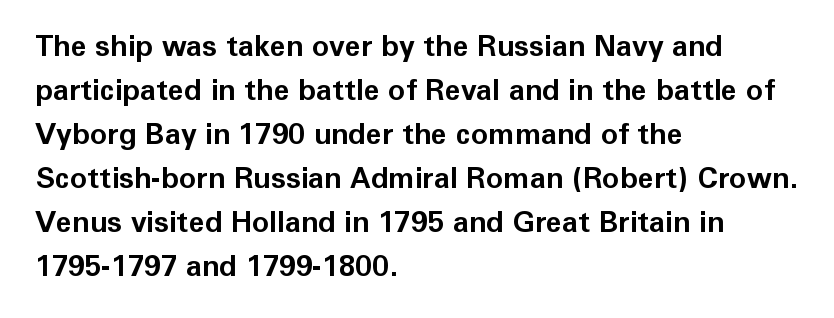
Reading down the column, the eye jumps a familiar distance to each next line. Each letter keeps its own natural width here, so spacing adapts to shape. Leftover space on each line is placed entirely after the last word. You could call the tracking neutral — neither tight nor loose. Check where the strokes stop: nothing finishes them off — pure sans.
